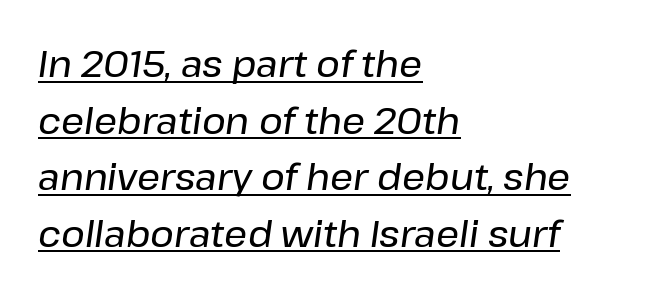
Character widths vary here, with narrow letters taking less room than wide ones. In terms of letterspacing, this is plain default setting. The specimen includes a rule beneath the text block's lines. Rows of type keep a routine distance in the vertical direction.
